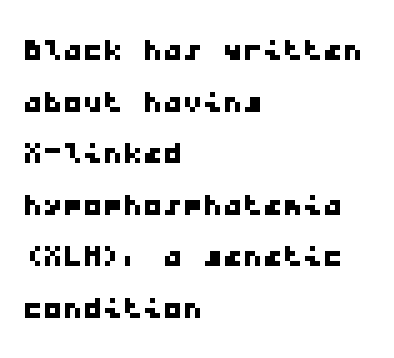
Q: Is the typeface a serif or a sans-serif typeface? A: Sans-serif.
Q: Is the text underlined? A: No.
Q: How is the paragraph aligned? A: Left-aligned.
Q: Is the spacing between letters normal or unusually wide? A: Normal.
Q: Is the spacing between lines tight, normal or loose? A: Normal.
Q: Width (condensed, normal, or wide)? A: Wide.
Q: Stroke contrast? A: Low.
Q: x-height? A: Medium.
Q: Monospaced? A: Yes.
